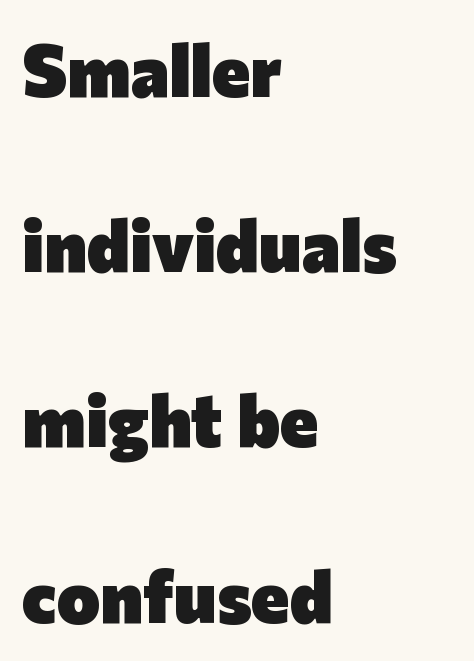
The image shows 73 px heavy sans-serif type, upright; set left-aligned, loose line spacing (2.4x), normal letter spacing, not underlined; low stroke contrast and a medium x-height.
